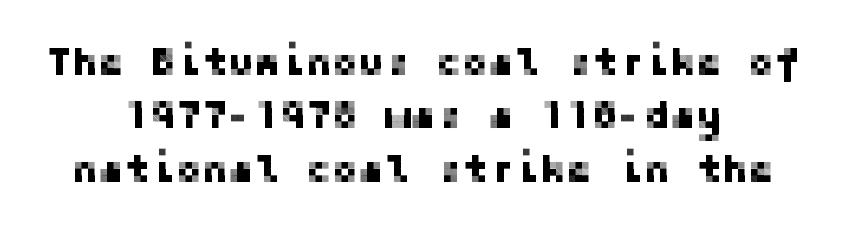
The image shows 39 px sans-serif type, upright; set centered, normal line spacing (1.37x), normal letter spacing, not underlined; low stroke contrast and a medium x-height.
